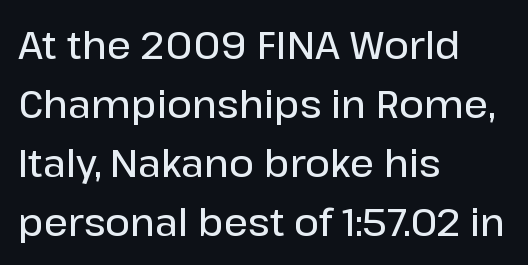
Q: Is the text bold? A: Semi-bold.
Q: Is the text italic (slanted)? A: No, it is upright.
Q: Is the typeface a serif or a sans-serif typeface? A: Sans-serif.
Q: Is the text underlined? A: No.
Q: How is the paragraph aligned? A: Left-aligned.
Q: Is the spacing between letters normal or unusually wide? A: Normal.
Q: Is the spacing between lines tight, normal or loose? A: Normal.
Q: Width (condensed, normal, or wide)? A: Normal.
Q: Stroke contrast? A: Low.
Q: x-height? A: Medium.
Q: Monospaced? A: No.
